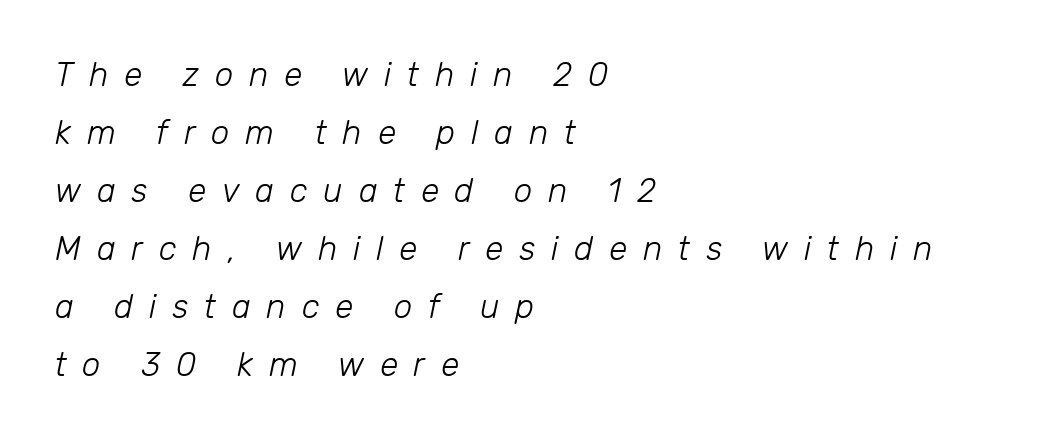
Q: Is the text bold? A: No.
Q: Is the text italic (slanted)? A: Yes, it leans right by about 12 degrees.
Q: Is the text underlined? A: No.
Q: How is the paragraph aligned? A: Left-aligned.
Q: Is the spacing between letters normal or unusually wide? A: Unusually wide.
Q: Width (condensed, normal, or wide)? A: Normal.
Q: Stroke contrast? A: Low.
Q: x-height? A: Medium.
Q: Monospaced? A: No.
